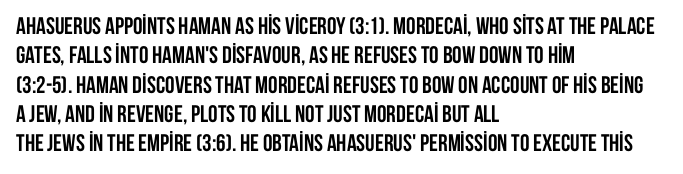
The image shows 24 px bold type, upright; set left-aligned, line spacing 1.22x, normal letter spacing, not underlined.
